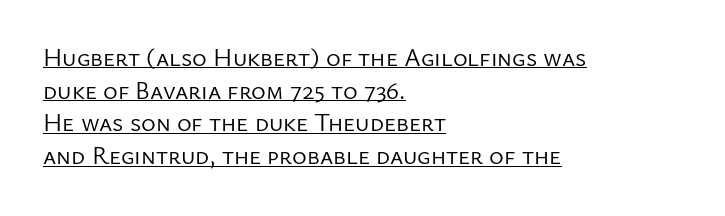
{"italic": "no", "bold": "no", "underline": "yes", "align": "left", "line_spacing": "normal", "line_spacing_ratio": 1.31, "letter_spacing": "normal", "letter_spacing_em": 0.0, "glyph_px": 25}
